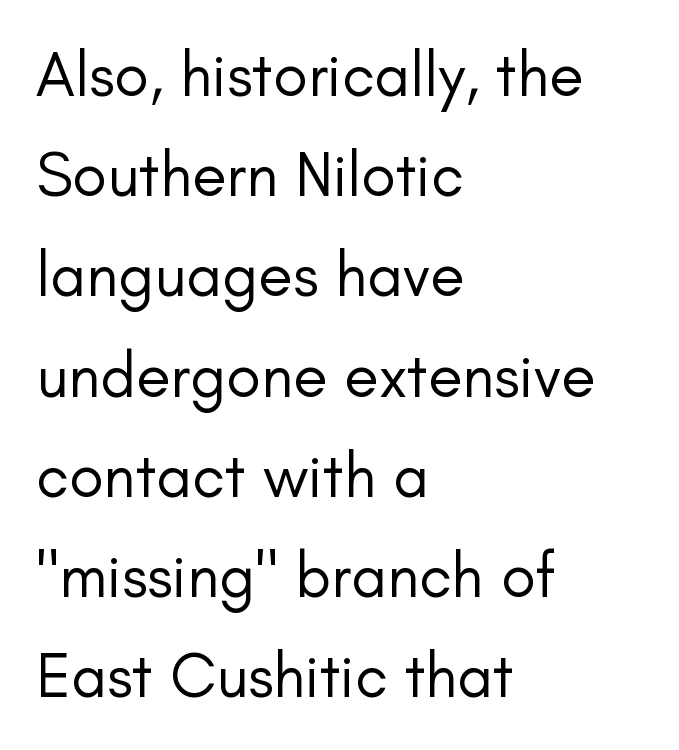
Bare-footed words on every line. Inter-character spacing is left at the font's built-in metrics. Heaviness? Minimal to ordinary, like unemphasized prose. You can tell it's not italic because the verticals are truly vertical. The ragged edge is on the right, which tells us the setting is flush left. What kind of face is this? One without serifs — a sans.
